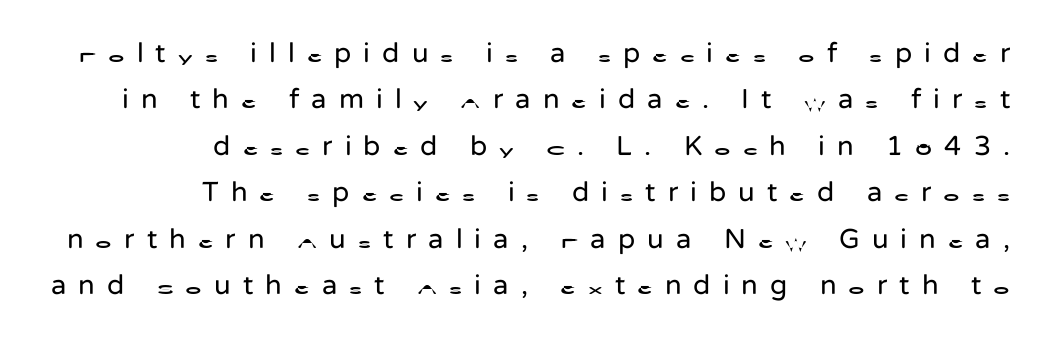
The image shows 28 px regular-weight sans-serif type, upright; set right-aligned, normal line spacing (1.66x), unusually wide letter spacing (+0.43 em), not underlined; low stroke contrast and a medium x-height.
